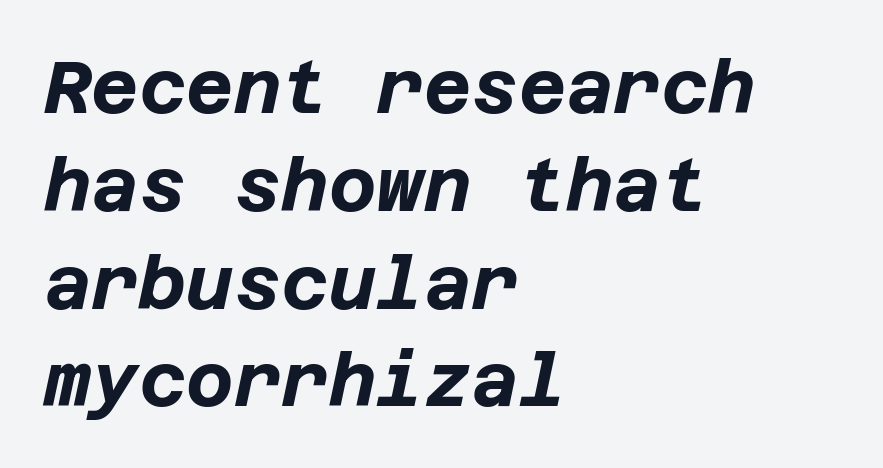
{"italic": "yes", "lean": "right", "slant_degrees": 12, "bold": "yes", "weight": "bold", "width": "normal", "stroke_contrast": "low", "x_height": "large", "underline": "no", "align": "left", "line_spacing": "normal", "line_spacing_ratio": 1.34, "letter_spacing": "normal", "letter_spacing_em": 0.0, "glyph_px": 73}
